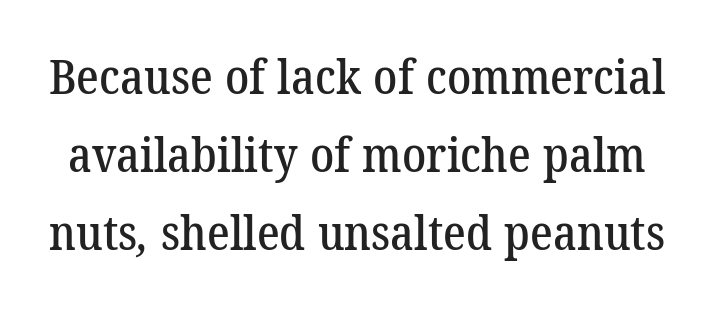
Compared with typical body copy, the letter spacing here is the same. The letters advance in unequal steps, a hallmark of proportional type. Interline gaps are of average width in this sample. Decoration check: the copy has no underline.
